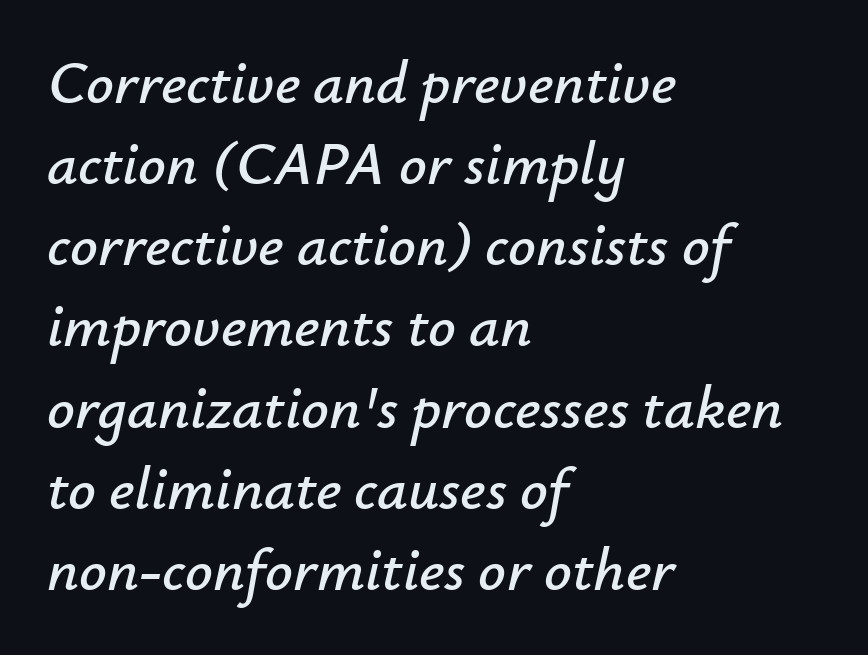
The image shows 61 px text type, italic (leaning right); set left-aligned, normal line spacing (1.33x), normal letter spacing, not underlined; low stroke contrast and a small x-height.
